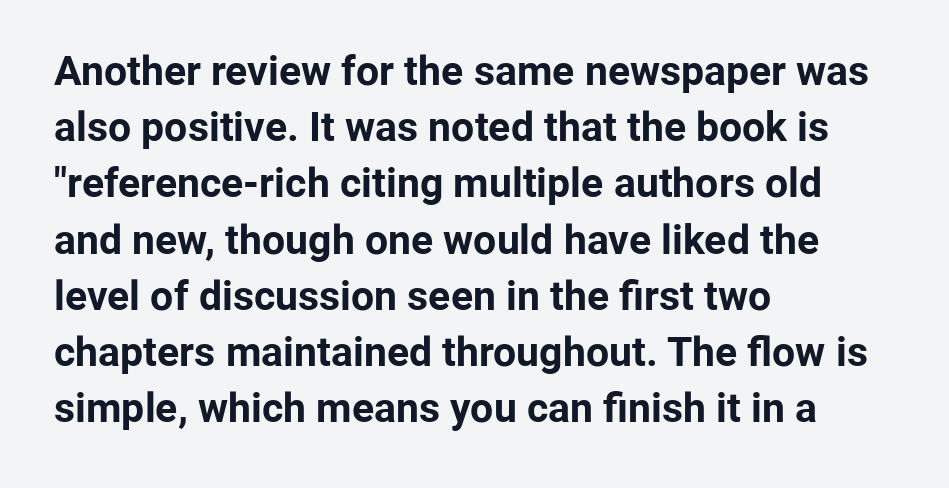
If you measured baseline to baseline, you'd find a middling distance. The line texture is even and compact thanks to regular tracking. Teacher's note: observe the even left margin — that is flush-left alignment. The sample has been set heavy, in full bold. The glyphs are unaccompanied by any horizontal stroke below them.
